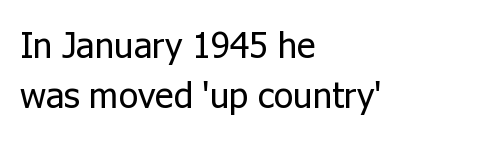
Quick note: interline space is typical. Does the type have serifs? No, each stem ends abruptly. Layout note: lines flush left. Descender tails drop into unmarked territory. Stems and bowls with no extra thickness — not bold. Each letter keeps its own natural width here, so spacing adapts to shape.
